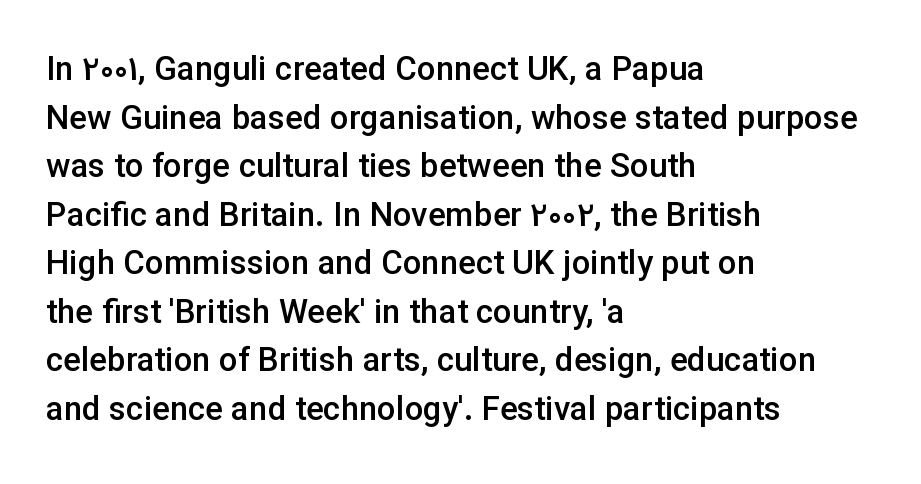
Here the designer chose a conventional face with non-uniform glyph widths. A somewhat darkened texture: the type is semibold rather than bold. The typography opts for an upright posture over an oblique one. Spacing between characters is what you'd get straight out of the box. What's the leading like? Ordinary, nothing unusual.
